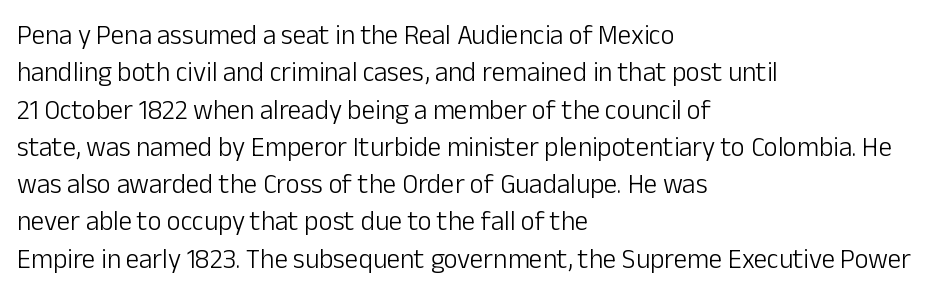
The image shows 27 px text type, upright; set left-aligned, normal line spacing (1.38x), normal letter spacing, not underlined.
